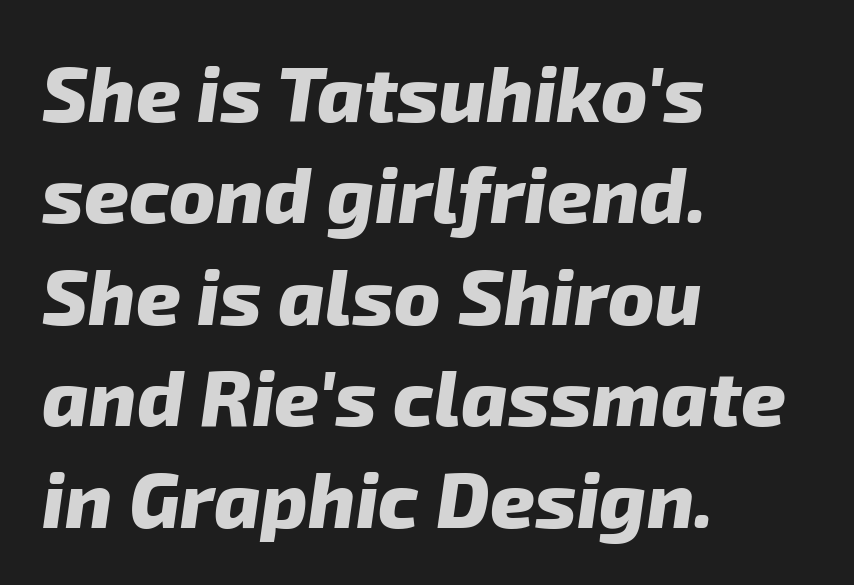
{"serif": "no", "bold": "yes", "weight": "heavy", "width": "normal", "stroke_contrast": "low", "x_height": "medium", "monospaced": "no", "underline": "no", "align": "left", "line_spacing": "normal", "line_spacing_ratio": 1.3, "letter_spacing": "normal", "letter_spacing_em": 0.0, "glyph_px": 78}
